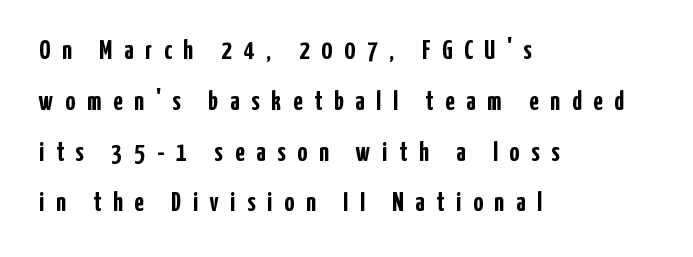
{"italic": "no", "bold": "yes", "underline": "no", "align": "left", "line_spacing_ratio": 1.88, "letter_spacing": "wide", "letter_spacing_em": 0.44, "glyph_px": 27}
